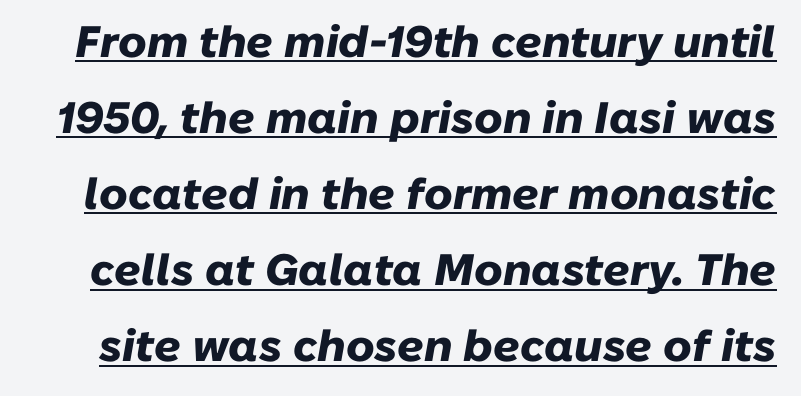
This rendering leaves character spacing at its baseline value. The rendering applies a slant to the glyphs. The face used here is proportionally spaced, like ordinary book or web type. What weight is shown? A full bold with thick strokes.
